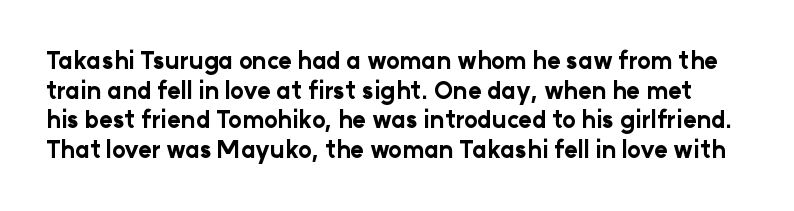
Anything drawn beneath the words? Only blank space. These lines were composed using upright roman letters. In terms of weight, the rendering is a true, heavy bold. Honestly, the row spacing looks completely unremarkable. The gaps between neighbouring characters are ordinary and unremarkable.
